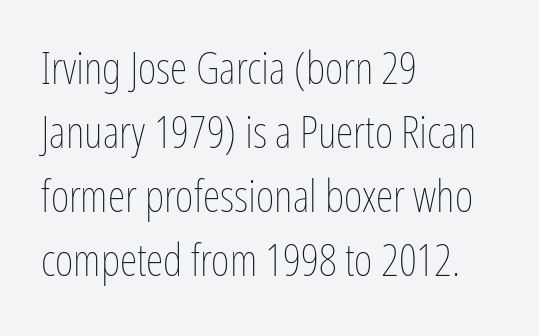
{"italic": "no", "bold": "no", "weight": "thin", "width": "condensed", "stroke_contrast": "low", "x_height": "medium", "monospaced": "no", "underline": "no", "align": "left", "line_spacing": "normal", "line_spacing_ratio": 1.42, "letter_spacing": "normal", "letter_spacing_em": 0.0, "glyph_px": 45}
